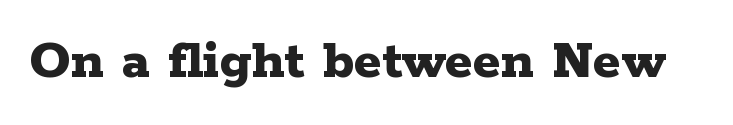
The typesetting leans heavy: a genuine bold. Nope, not italic — everything's standing straight. Descender tails drop into unmarked territory. I'd call this a serif setting — the letters wear small feet. The passage shown is typed in a proportional face where columns would drift.
